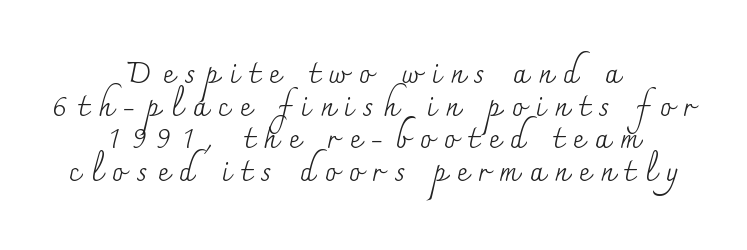
Q: Is the text bold? A: No.
Q: Is the text italic (slanted)? A: Yes.
Q: Is the typeface a serif or a sans-serif typeface? A: Serif.
Q: Is the text underlined? A: No.
Q: How is the paragraph aligned? A: Centered.
Q: Is the spacing between letters normal or unusually wide? A: Unusually wide.
Q: Is the spacing between lines tight, normal or loose? A: Tight.
Q: Width (condensed, normal, or wide)? A: Normal.
Q: Stroke contrast? A: Medium.
Q: x-height? A: Small.
Q: Monospaced? A: No.
